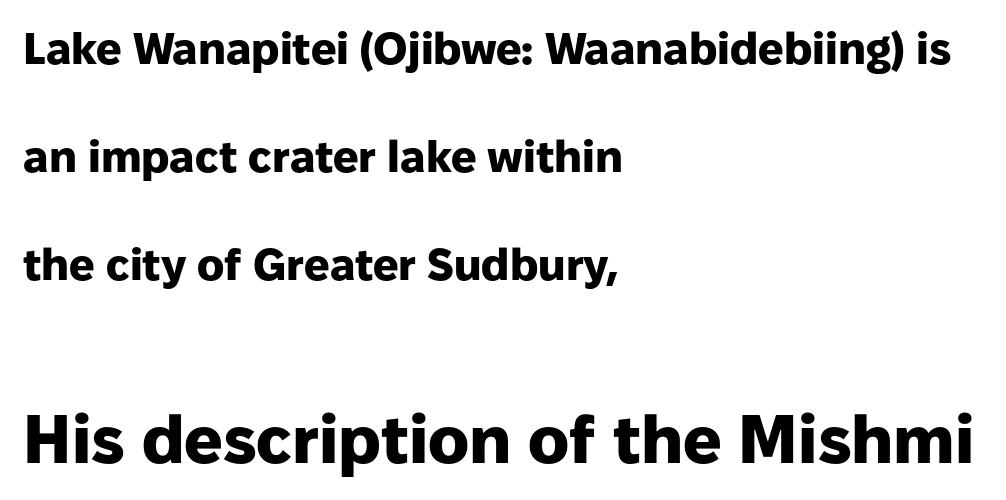
{"serif": "no", "italic": "no", "bold": "yes", "weight": "heavy", "width": "normal", "stroke_contrast": "low", "x_height": "medium", "monospaced": "no", "underline": "no", "align": "left", "line_spacing": "loose", "line_spacing_ratio": 2.4, "letter_spacing": "normal", "letter_spacing_em": 0.0, "larger_block": "second", "size_ratio": 1.51, "glyph_px": 68}
